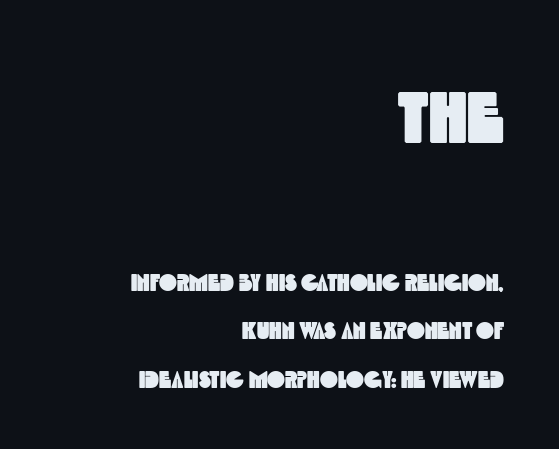
Does the bottom block carry the larger type? No, the top block does. Horizontal bands of white between lines are thick stripes. The text was rendered using a sans face with plain stroke endings. Line ends are locked; line starts wander. Beneath every word, the page is bare.
